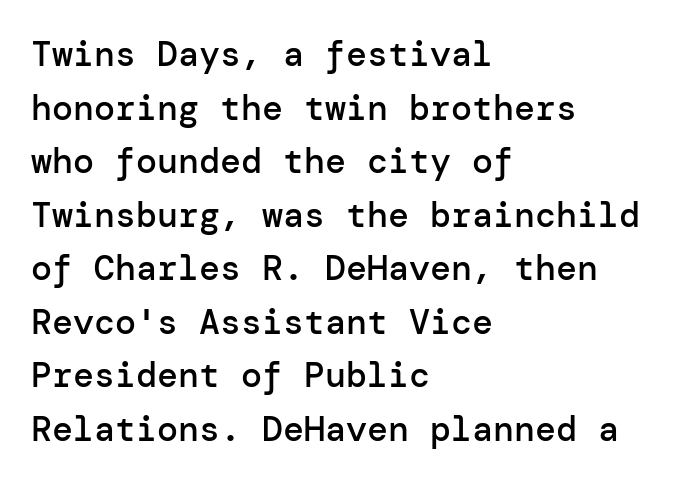
Q: Is the text bold? A: Semi-bold.
Q: Is the text italic (slanted)? A: No, it is upright.
Q: Is the typeface a serif or a sans-serif typeface? A: Sans-serif.
Q: Is the text underlined? A: No.
Q: How is the paragraph aligned? A: Left-aligned.
Q: Is the spacing between letters normal or unusually wide? A: Normal.
Q: Is the spacing between lines tight, normal or loose? A: Normal.
Q: Width (condensed, normal, or wide)? A: Normal.
Q: Stroke contrast? A: Low.
Q: x-height? A: Medium.
